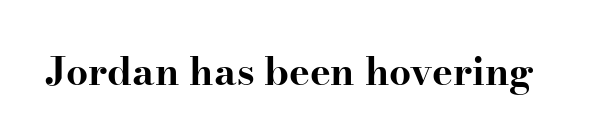
Q: Is the text bold? A: Yes.
Q: Is the text italic (slanted)? A: No, it is upright.
Q: Is the typeface a serif or a sans-serif typeface? A: Serif.
Q: Is the text underlined? A: No.
Q: Is the spacing between letters normal or unusually wide? A: Normal.
Q: Width (condensed, normal, or wide)? A: Wide.
Q: Stroke contrast? A: High.
Q: x-height? A: Small.
Q: Monospaced? A: No.
